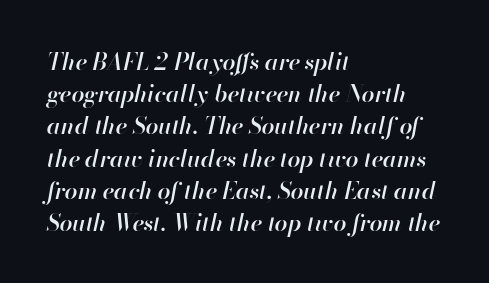
{"italic": "yes", "lean": "right", "slant_degrees": 13, "bold": "semi", "underline": "no", "align": "left", "line_spacing": "normal", "line_spacing_ratio": 1.4, "letter_spacing": "normal", "letter_spacing_em": 0.0, "glyph_px": 23}
